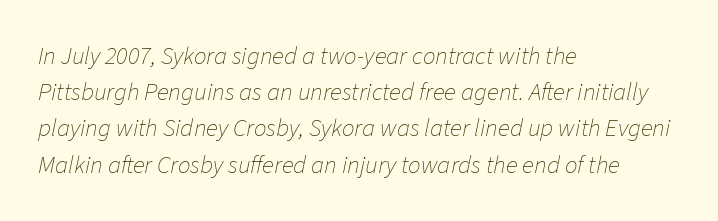
The image shows 25 px text type, italic (leaning right); set left-aligned, normal line spacing (1.45x), normal letter spacing, not underlined.
